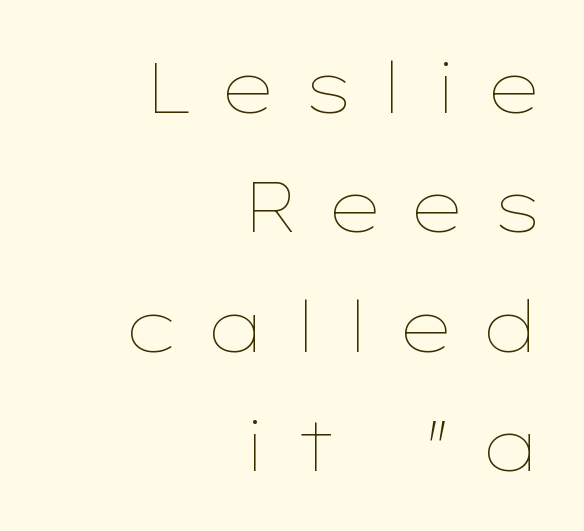
The image shows 71 px thin, wide type, upright; set right-aligned, normal line spacing (1.68x), unusually wide letter spacing (+0.37 em), not underlined; low stroke contrast and a medium x-height.
